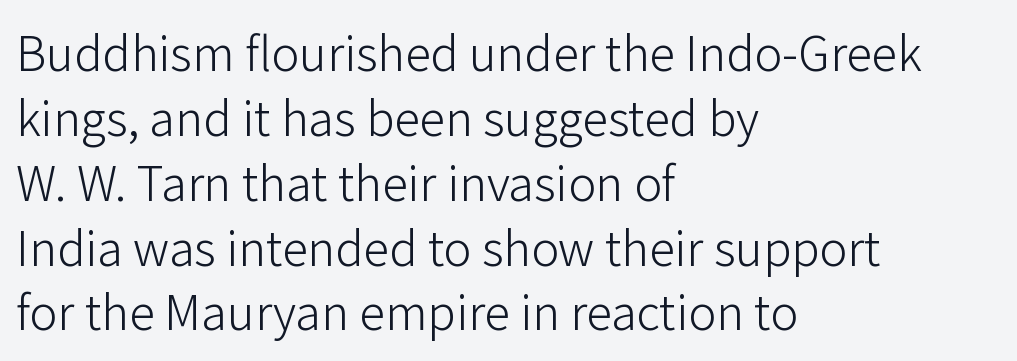
Q: Is the text bold? A: No.
Q: Is the text italic (slanted)? A: No, it is upright.
Q: Is the typeface a serif or a sans-serif typeface? A: Sans-serif.
Q: Is the text underlined? A: No.
Q: How is the paragraph aligned? A: Left-aligned.
Q: Is the spacing between letters normal or unusually wide? A: Normal.
Q: Is the spacing between lines tight, normal or loose? A: Normal.
Q: Width (condensed, normal, or wide)? A: Normal.
Q: Stroke contrast? A: Low.
Q: x-height? A: Medium.
Q: Monospaced? A: No.
